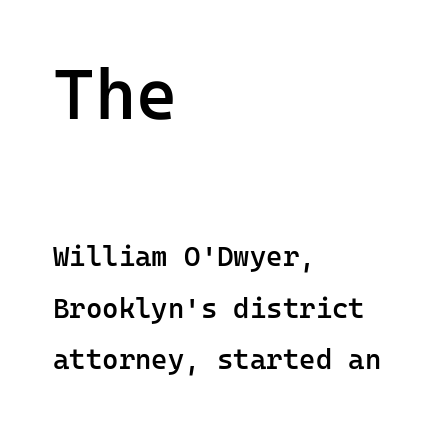
The image shows 71 px semibold sans-serif type, upright, monospaced; set left-aligned, line spacing 1.84x, normal letter spacing, not underlined; the first (top) block is 2.54x larger; low stroke contrast and a medium x-height.
